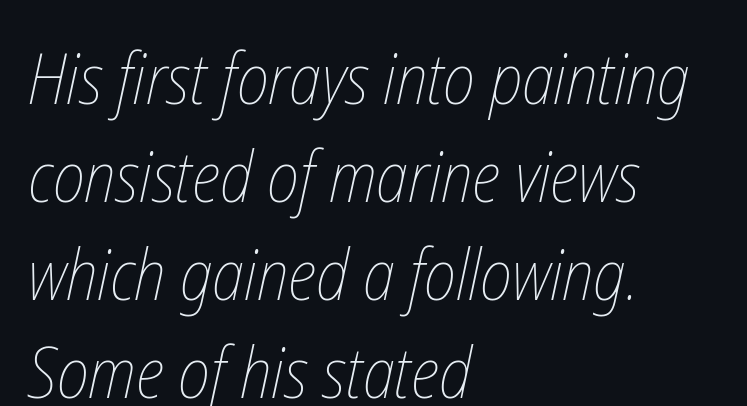
The image shows 71 px thin, condensed type; set left-aligned, normal line spacing (1.38x), normal letter spacing, not underlined; low stroke contrast and a medium x-height.
